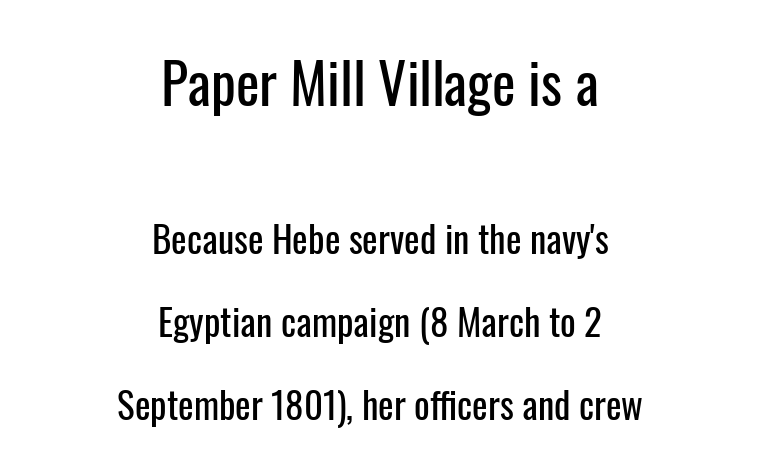
The first block has been scaled up relative to the second. Character widths vary here, with narrow letters taking less room than wide ones. The specimen omits any rule beneath the text block's lines. Leading is clearly above the norm, producing a sparse column.
